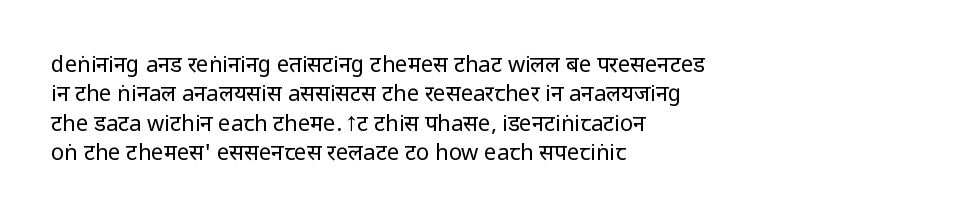
{"italic": "no", "bold": "no", "underline": "no", "align": "left", "line_spacing": "normal", "line_spacing_ratio": 1.34, "letter_spacing": "normal", "letter_spacing_em": 0.0, "glyph_px": 22}
